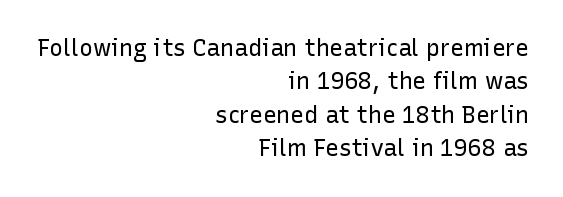
{"italic": "no", "bold": "no", "underline": "no", "align": "right", "line_spacing": "normal", "line_spacing_ratio": 1.45, "letter_spacing": "normal", "letter_spacing_em": 0.0, "glyph_px": 23}
